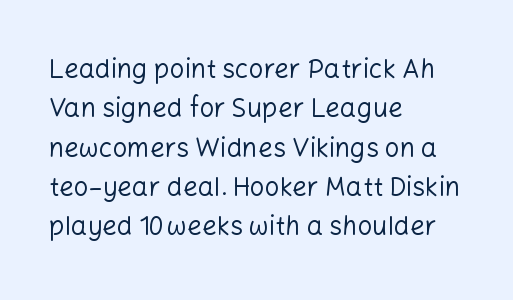
The image shows 26 px text type, upright; set left-aligned, normal line spacing (1.51x), normal letter spacing, not underlined.
